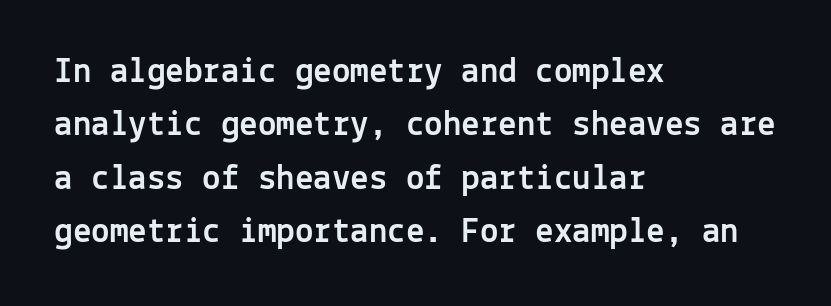
The face used here is a sans, in the tradition of grotesques and geometrics. Here the designer chose a console-style face with uniform glyph widths. Layout note: lines flush left. This sample uses an upright cut, with every glyph sitting square on the baseline. The specimen omits any rule beneath the text block's lines. Words appear dense and cohesive because spacing is normal.
